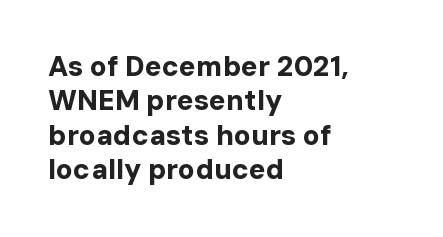
{"serif": "no", "italic": "no", "bold": "yes", "weight": "bold", "width": "normal", "stroke_contrast": "low", "x_height": "medium", "monospaced": "no", "underline": "no", "align": "left", "line_spacing_ratio": 1.23, "letter_spacing": "normal", "letter_spacing_em": 0.0, "glyph_px": 28}
